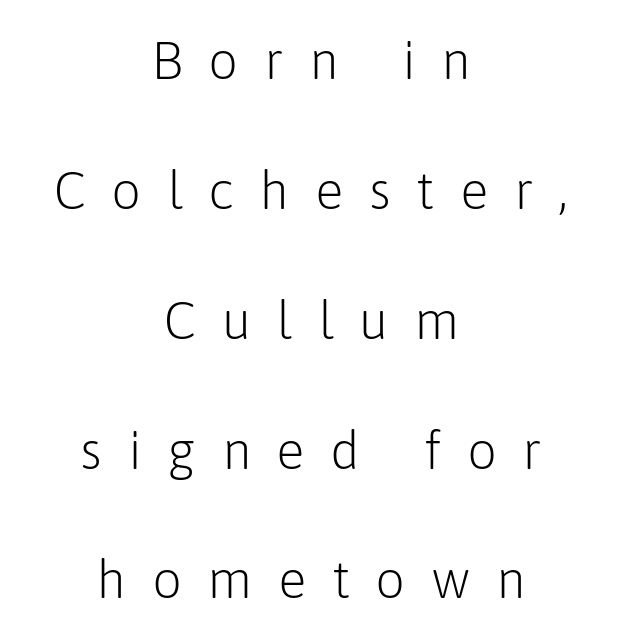
Is this a fixed-width face? No — the glyphs have proportional, varying widths. This rendering uses center alignment, leaving both contours irregular but symmetric. The line texture is sparse and dotted thanks to wide tracking. Each row of text sits above clean, open space. Tall strokes in this sample are plumb rather than angled.
